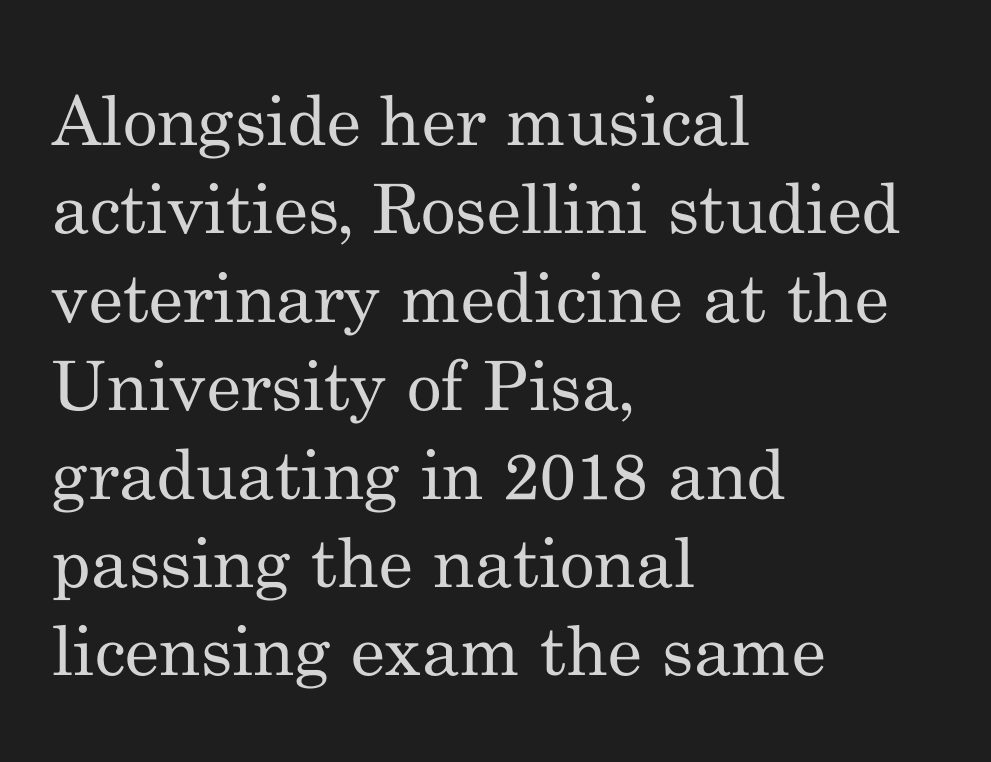
{"serif": "yes", "italic": "no", "bold": "no", "weight": "regular", "width": "normal", "stroke_contrast": "medium", "x_height": "small", "monospaced": "no", "underline": "no", "align": "left", "line_spacing": "normal", "line_spacing_ratio": 1.3, "letter_spacing": "normal", "letter_spacing_em": 0.0, "glyph_px": 68}
